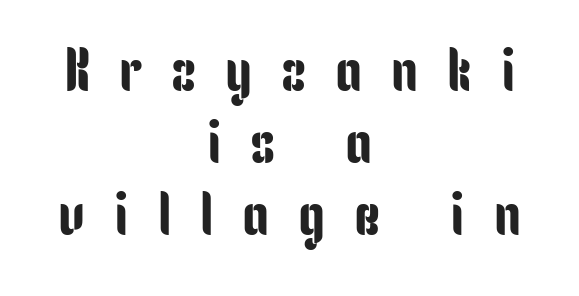
The image shows 60 px condensed sans-serif type, upright; set centered, line spacing 1.2x, unusually wide letter spacing (+0.48 em), not underlined; low stroke contrast and a medium x-height.
